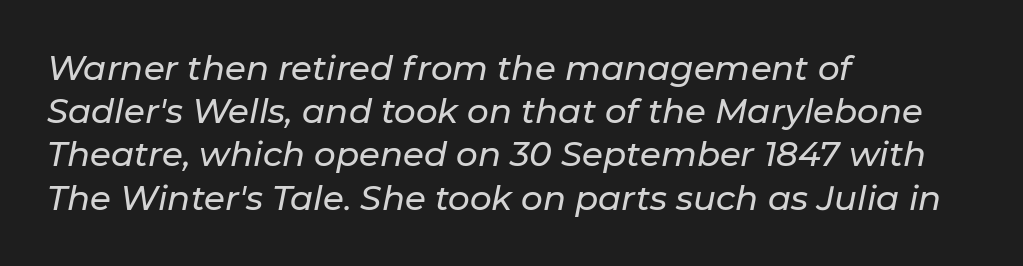
Letter spacing: default. Where is the straight margin? On the left. The area under the type is left untouched. A normal amount of white space separates one row of letters from the next. Think of a printed novel: that variable character pitch is what you see here. The passage shown leans; its letterforms are oblique.
